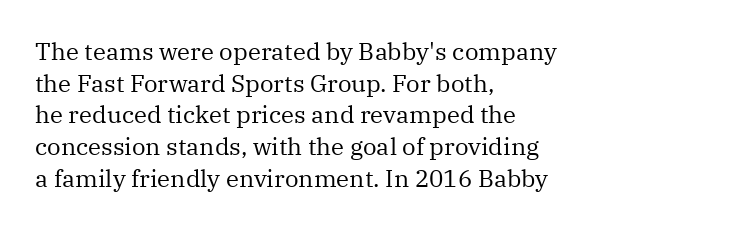
The image shows 24 px text type, upright; set left-aligned, normal line spacing (1.32x), normal letter spacing, not underlined.
